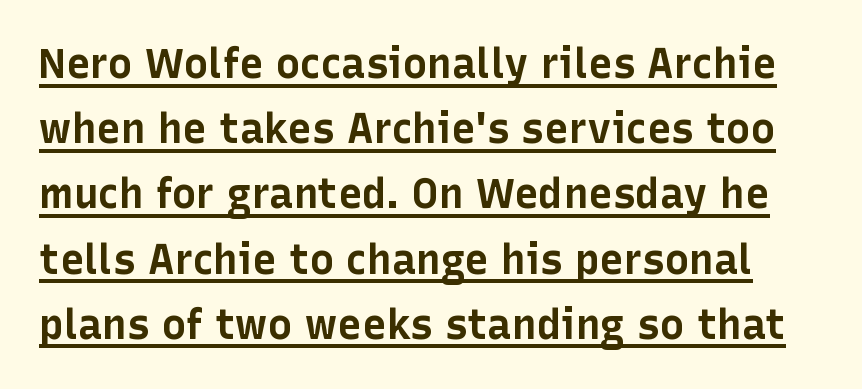
The image shows 41 px bold sans-serif type, upright; set normal line spacing (1.59x), normal letter spacing, underlined; low stroke contrast and a medium x-height.
